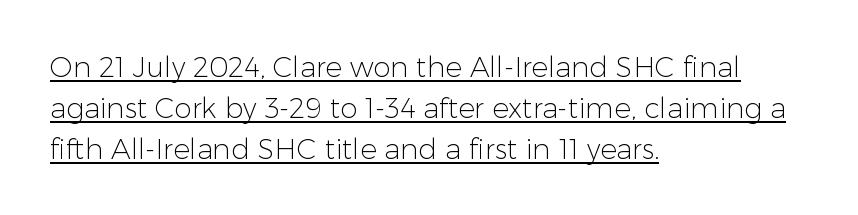
{"serif": "no", "italic": "no", "bold": "no", "weight": "light", "width": "normal", "stroke_contrast": "low", "x_height": "medium", "monospaced": "no", "underline": "yes", "align": "left", "line_spacing": "normal", "line_spacing_ratio": 1.46, "letter_spacing": "normal", "letter_spacing_em": 0.0, "glyph_px": 28}
